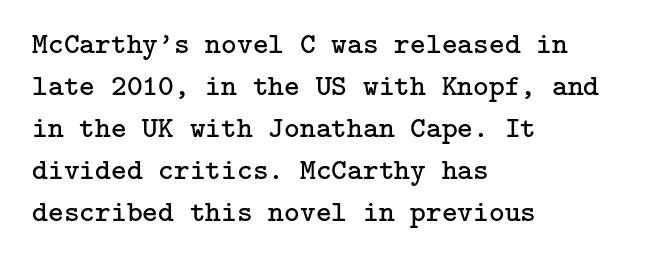
Q: Is the text bold? A: No.
Q: Is the text italic (slanted)? A: No, it is upright.
Q: Is the typeface a serif or a sans-serif typeface? A: Serif.
Q: Is the text underlined? A: No.
Q: How is the paragraph aligned? A: Left-aligned.
Q: Is the spacing between letters normal or unusually wide? A: Normal.
Q: Is the spacing between lines tight, normal or loose? A: Normal.
Q: Width (condensed, normal, or wide)? A: Normal.
Q: Stroke contrast? A: Low.
Q: x-height? A: Medium.
